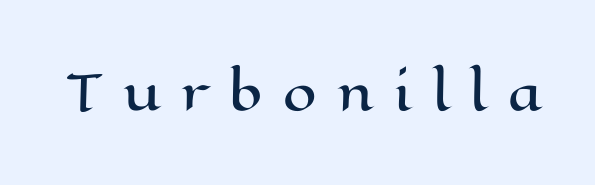
Q: Is the text italic (slanted)? A: No, it is upright.
Q: Is the text underlined? A: No.
Q: Is the spacing between letters normal or unusually wide? A: Unusually wide.
Q: Width (condensed, normal, or wide)? A: Wide.
Q: Stroke contrast? A: High.
Q: x-height? A: Medium.
Q: Monospaced? A: No.
